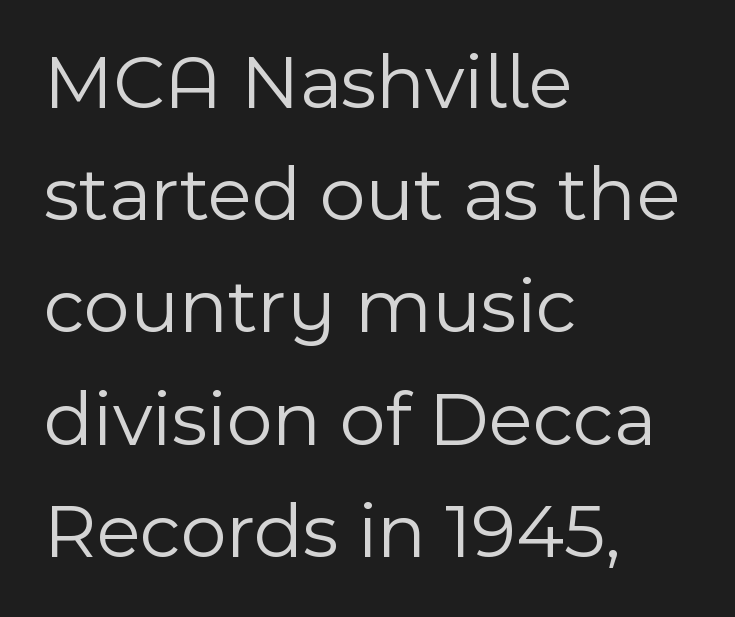
The image shows 79 px light sans-serif type, upright; set left-aligned, normal line spacing (1.42x), normal letter spacing, not underlined; a medium x-height.
